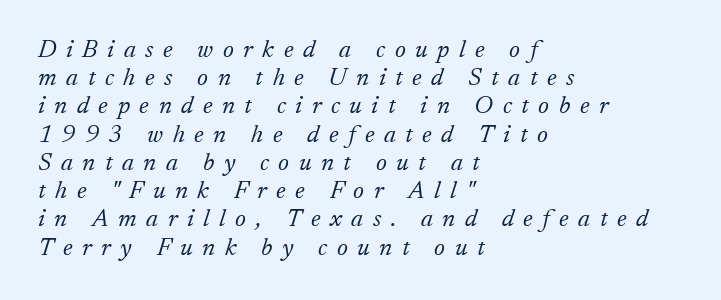
The weight tops out at a normal text grade. A typesetter would call this leading minimal, almost set solid. Honestly, there is no underline to notice here at all. Every row of glyphs begins at an identical x-position on the left. The face used here is rendered with a markedly widened letterfit.
